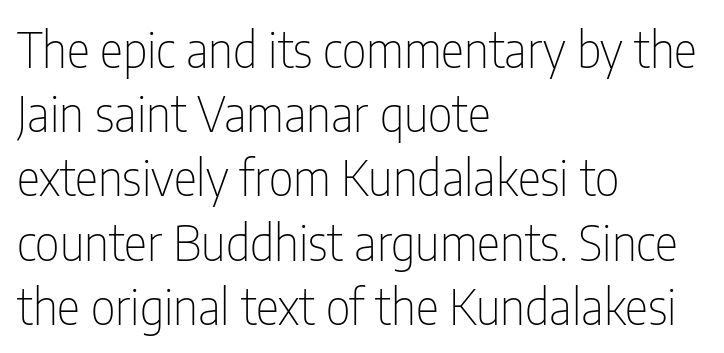
The image shows 49 px thin, condensed sans-serif type, upright; set left-aligned, normal line spacing (1.31x), normal letter spacing, not underlined; low stroke contrast and a medium x-height.
